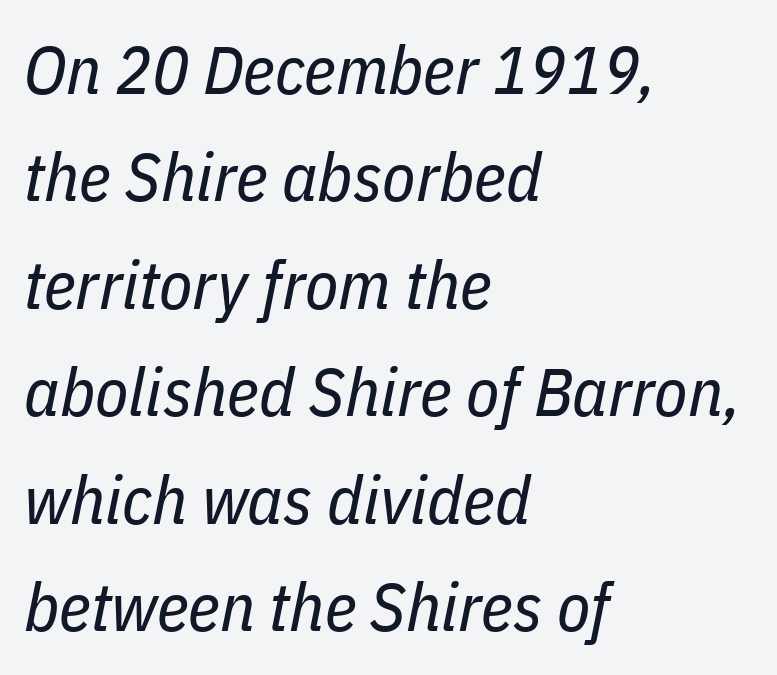
{"italic": "yes", "lean": "right", "slant_degrees": 11, "bold": "no", "weight": "regular", "width": "condensed", "stroke_contrast": "low", "x_height": "medium", "monospaced": "no", "underline": "no", "align": "left", "line_spacing": "normal", "line_spacing_ratio": 1.58, "letter_spacing": "normal", "letter_spacing_em": 0.0, "glyph_px": 68}
